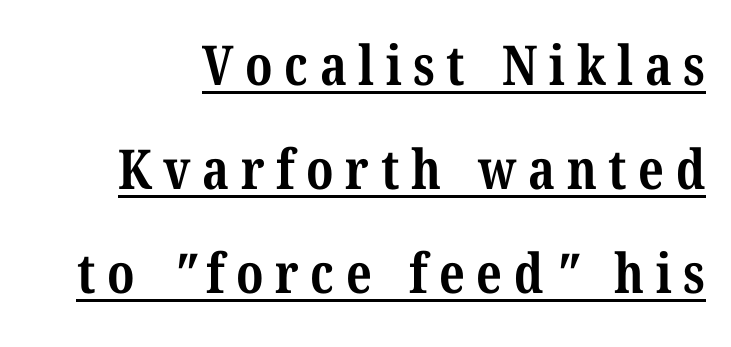
Q: Is the text bold? A: Yes.
Q: Is the typeface a serif or a sans-serif typeface? A: Serif.
Q: Is the text underlined? A: Yes.
Q: Is the spacing between letters normal or unusually wide? A: Unusually wide.
Q: Width (condensed, normal, or wide)? A: Condensed.
Q: Stroke contrast? A: Medium.
Q: x-height? A: Medium.
Q: Monospaced? A: No.
